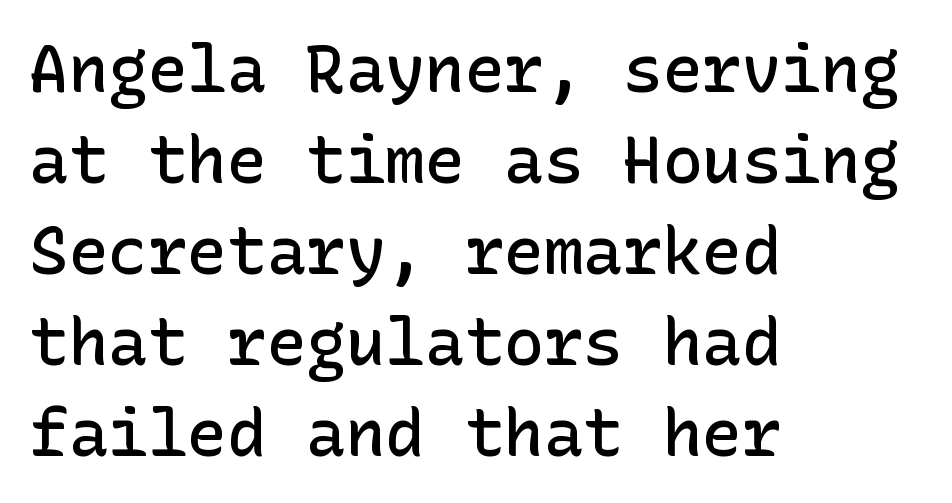
The letters sit at their default tracking, neither squeezed nor spread. Baseline-to-baseline distance is the conventional proportion of letter height. Notice how the stems are strictly vertical — no italics here. The passage shown is typeset with a sans-serif family. The letters are semibold — heavier than regular but short of a full bold.
